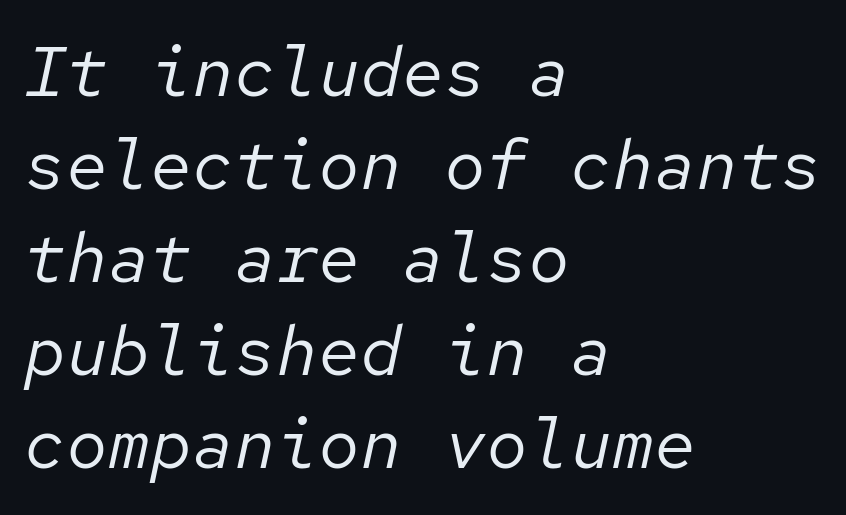
Heaviness? Minimal to ordinary, like unemphasized prose. Each line starts at the same left margin while the right side varies. A typesetter would call this zero additional tracking. The glyphs are unaccompanied by any horizontal stroke below them. Rendered with sloped, italic letterforms.
